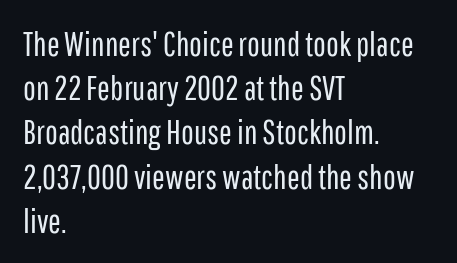
You can tell from the bare stems that sans-serif type was used. The zone under the glyphs is completely vacant. Whoever set this chose a conventional vertical rhythm. The strokes carry an ordinary text weight at most. Standard letterfit; no display-style spreading of the glyphs. These lines stack with their left ends in a neat column.
